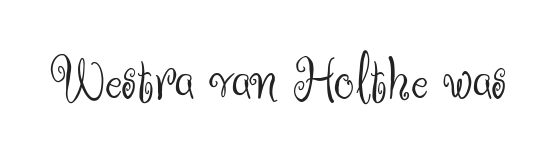
The image shows 65 px light sans-serif type, upright; set normal letter spacing, not underlined; medium stroke contrast and a small x-height.
